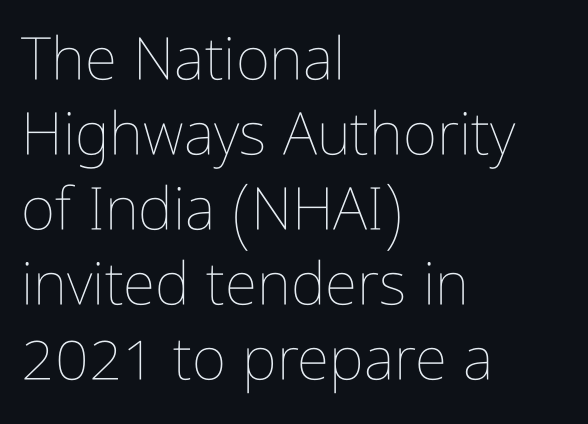
{"italic": "no", "bold": "no", "weight": "thin", "width": "condensed", "stroke_contrast": "low", "x_height": "medium", "monospaced": "no", "underline": "no", "align": "left", "line_spacing": "normal", "line_spacing_ratio": 1.27, "letter_spacing": "normal", "letter_spacing_em": 0.0, "glyph_px": 59}
